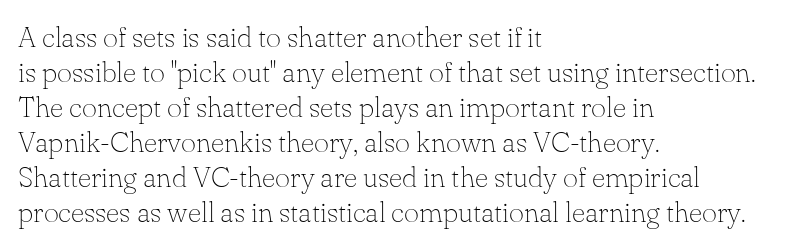
The rendering anchors every line to the left-hand side. Here the designer chose a conventional face with non-uniform glyph widths. The strokes are not fattened; the text isn't bold. No word sits above an underline. Style check: upright.
